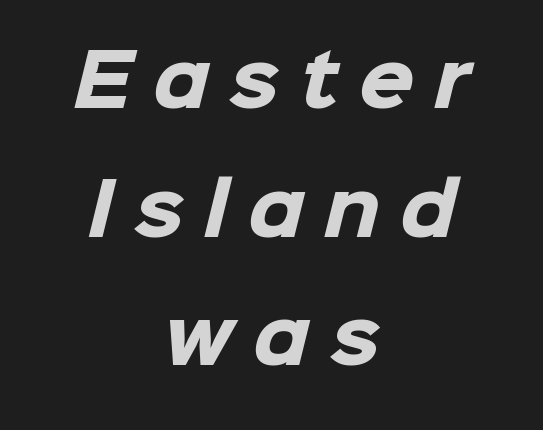
The image shows 71 px heavy sans-serif type; set centered, line spacing 1.81x, unusually wide letter spacing (+0.28 em), not underlined; low stroke contrast and a medium x-height.
